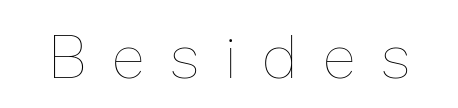
The image shows 60 px thin type, upright; set unusually wide letter spacing (+0.46 em), not underlined; low stroke contrast and a medium x-height.
